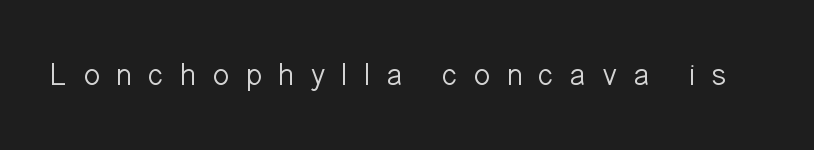
{"serif": "no", "italic": "no", "bold": "no", "weight": "light", "width": "normal", "stroke_contrast": "low", "x_height": "medium", "monospaced": "no", "underline": "no", "letter_spacing": "wide", "letter_spacing_em": 0.5, "glyph_px": 31}
